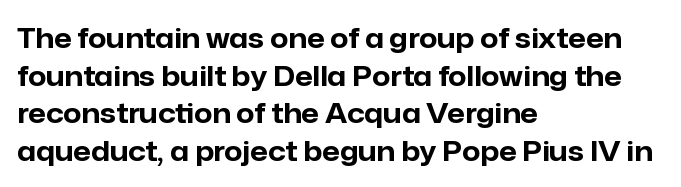
The foot of each line stays bare and open. The text was rendered using a sans face with plain stroke endings. The letters advance in unequal steps, a hallmark of proportional type. Casual observation: everything's shoved over to the left. Regarding leading, the lines here are spaced in the standard way. Nope, not italic — everything's standing straight.
